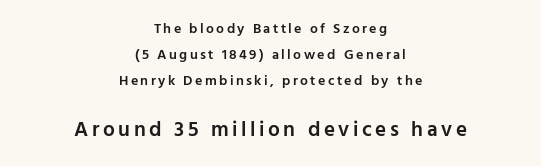
{"italic": "no", "bold": "semi", "underline": "no", "align": "center", "line_spacing_ratio": 1.86, "larger_block": "second", "size_ratio": 1.5, "glyph_px": 21}
